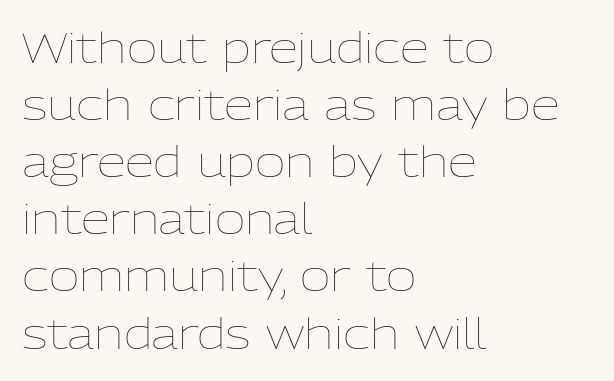
Q: Is the text bold? A: No.
Q: Is the text italic (slanted)? A: No, it is upright.
Q: Is the text underlined? A: No.
Q: How is the paragraph aligned? A: Left-aligned.
Q: Is the spacing between letters normal or unusually wide? A: Normal.
Q: Is the spacing between lines tight, normal or loose? A: Normal.
Q: Width (condensed, normal, or wide)? A: Normal.
Q: Stroke contrast? A: Low.
Q: x-height? A: Medium.
Q: Monospaced? A: No.
